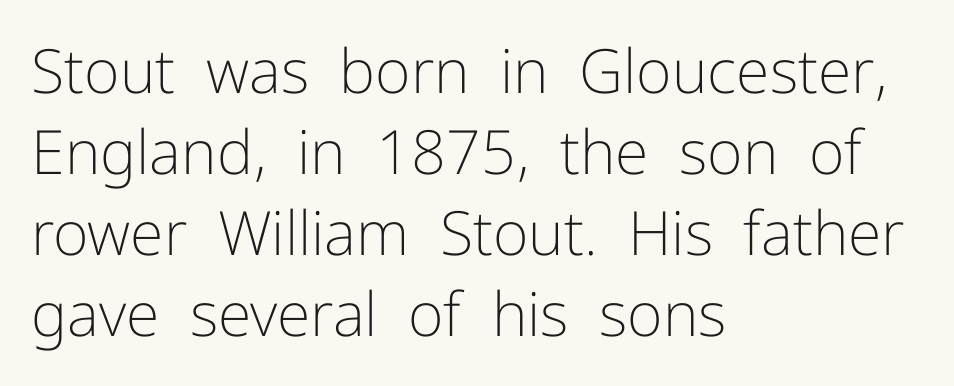
{"serif": "no", "italic": "no", "bold": "no", "weight": "light", "width": "normal", "stroke_contrast": "low", "x_height": "medium", "monospaced": "no", "underline": "no", "align": "left", "line_spacing": "normal", "line_spacing_ratio": 1.33, "letter_spacing": "normal", "letter_spacing_em": 0.0, "glyph_px": 61}
